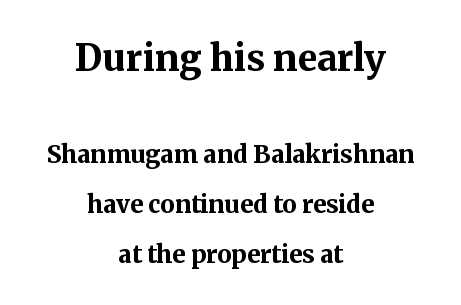
Q: Is the text bold? A: Yes.
Q: Is the text italic (slanted)? A: No, it is upright.
Q: Is the typeface a serif or a sans-serif typeface? A: Serif.
Q: Is the text underlined? A: No.
Q: How is the paragraph aligned? A: Centered.
Q: Is the spacing between letters normal or unusually wide? A: Normal.
Q: Is the spacing between lines tight, normal or loose? A: Loose.
Q: Which block of text is set in a larger size, the first (top) or the second (bottom)? A: The first (top) one.
Q: Width (condensed, normal, or wide)? A: Normal.
Q: Stroke contrast? A: Medium.
Q: x-height? A: Medium.
Q: Monospaced? A: No.
